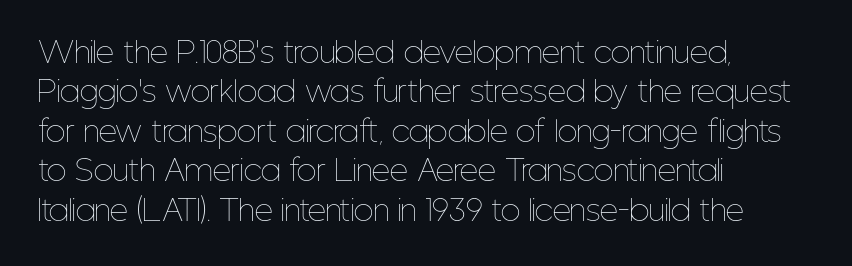
{"italic": "no", "bold": "no", "weight": "thin", "width": "condensed", "stroke_contrast": "low", "x_height": "medium", "monospaced": "no", "underline": "no", "align": "left", "line_spacing": "normal", "line_spacing_ratio": 1.36, "letter_spacing": "normal", "letter_spacing_em": 0.0, "glyph_px": 29}
